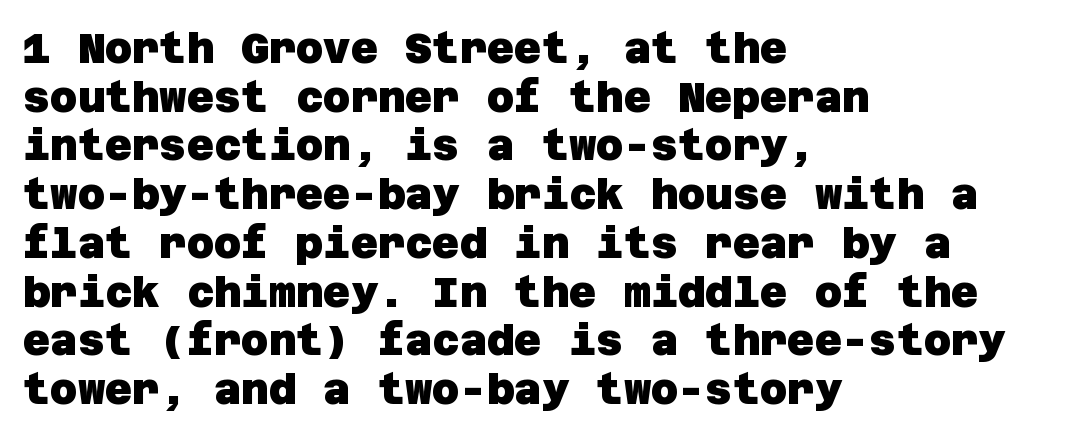
Q: Is the text bold? A: Yes.
Q: Is the typeface a serif or a sans-serif typeface? A: Sans-serif.
Q: Is the text underlined? A: No.
Q: How is the paragraph aligned? A: Left-aligned.
Q: Is the spacing between letters normal or unusually wide? A: Normal.
Q: Width (condensed, normal, or wide)? A: Normal.
Q: Stroke contrast? A: Low.
Q: x-height? A: Large.
